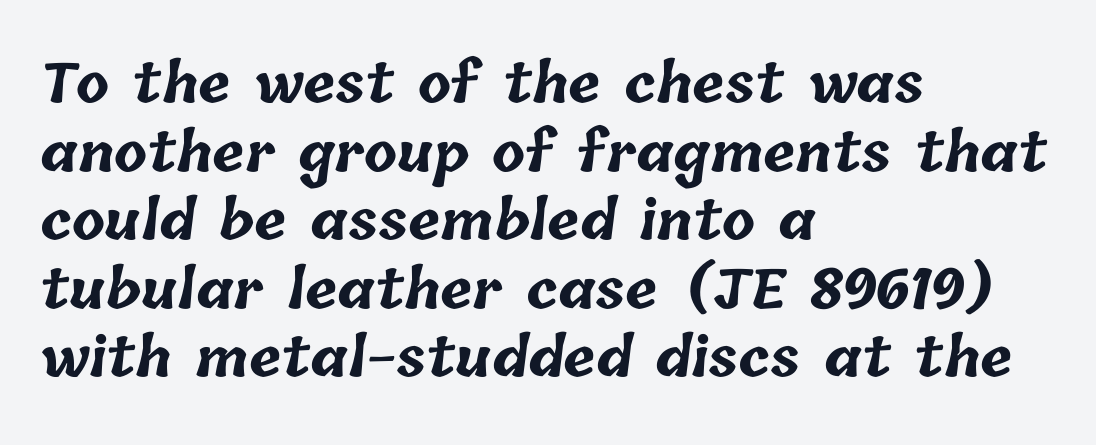
The image shows 54 px bold type; set left-aligned, normal line spacing (1.27x), normal letter spacing, not underlined; low stroke contrast and a medium x-height.
